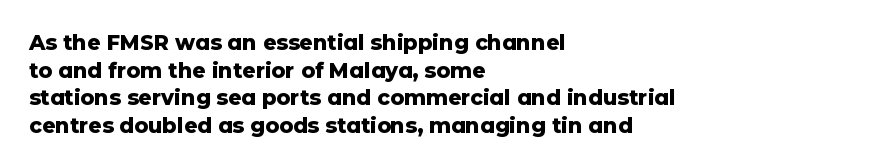
{"italic": "no", "bold": "yes", "underline": "no", "align": "left", "line_spacing": "normal", "line_spacing_ratio": 1.31, "letter_spacing": "normal", "letter_spacing_em": 0.0, "glyph_px": 21}
